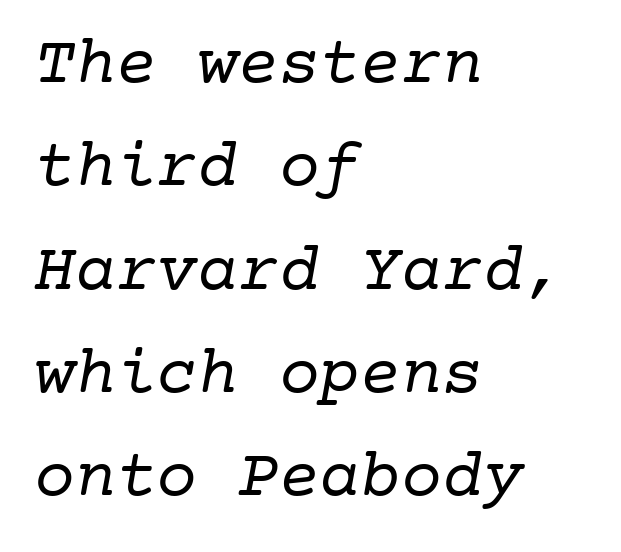
{"serif": "yes", "bold": "no", "weight": "regular", "width": "normal", "stroke_contrast": "low", "x_height": "medium", "monospaced": "yes", "underline": "no", "align": "left", "line_spacing": "normal", "line_spacing_ratio": 1.52, "letter_spacing": "normal", "letter_spacing_em": 0.0, "glyph_px": 68}
